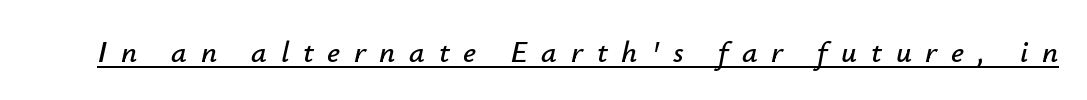
{"italic": "yes", "lean": "right", "slant_degrees": 12, "width": "normal", "stroke_contrast": "low", "x_height": "small", "monospaced": "no", "underline": "yes", "letter_spacing": "wide", "letter_spacing_em": 0.44, "glyph_px": 31}
